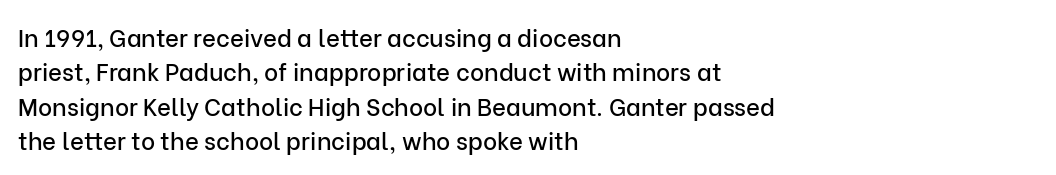
The image shows 24 px text type, upright; set left-aligned, normal line spacing (1.43x), normal letter spacing, not underlined.
